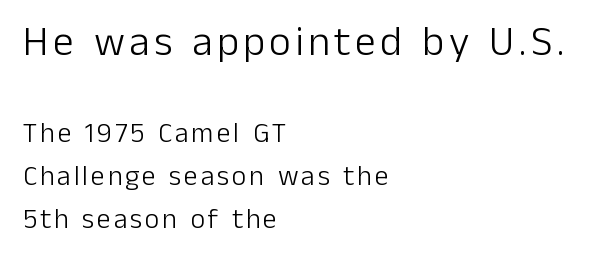
Q: Is the text bold? A: No.
Q: Is the text italic (slanted)? A: No, it is upright.
Q: Is the typeface a serif or a sans-serif typeface? A: Sans-serif.
Q: Is the text underlined? A: No.
Q: How is the paragraph aligned? A: Left-aligned.
Q: Is the spacing between lines tight, normal or loose? A: Normal.
Q: Which block of text is set in a larger size, the first (top) or the second (bottom)? A: The first (top) one.
Q: Width (condensed, normal, or wide)? A: Normal.
Q: Stroke contrast? A: Low.
Q: x-height? A: Medium.
Q: Monospaced? A: No.
